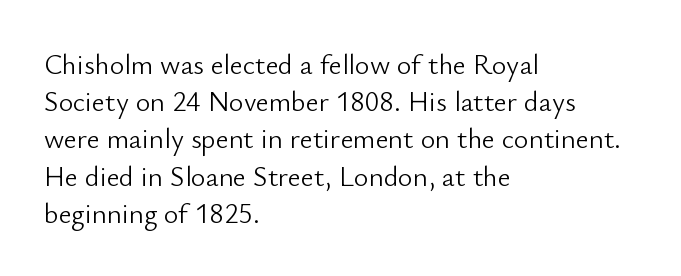
The typesetting does not lean heavy: it is not bold. Does extra space separate the letters? No, they use regular spacing. Descenders hang freely into open space. You could not count columns in this text — the font is proportionally spaced. Posture: upright roman. Typeset ragged right — the left edge is the straight one.
